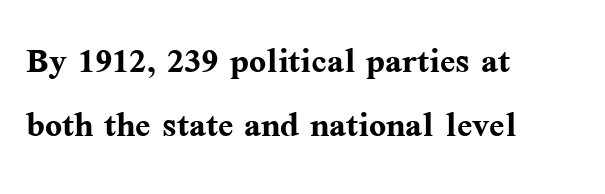
The image shows 45 px semibold serif type, upright; set left-aligned, normal line spacing (1.43x), normal letter spacing, not underlined; medium stroke contrast and a medium x-height.
